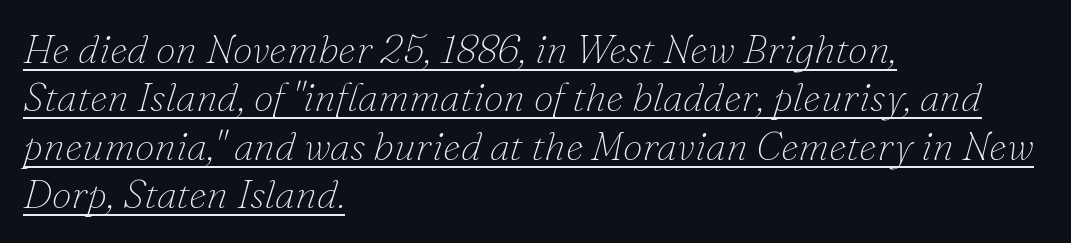
{"serif": "yes", "italic": "yes", "lean": "right", "slant_degrees": 16, "bold": "no", "weight": "thin", "width": "normal", "stroke_contrast": "low", "x_height": "small", "monospaced": "no", "underline": "yes", "align": "left", "line_spacing_ratio": 1.21, "letter_spacing": "normal", "letter_spacing_em": 0.0, "glyph_px": 40}
